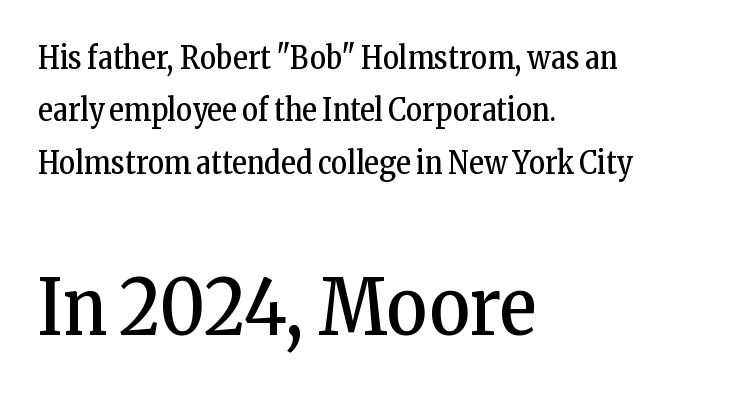
Q: Is the text bold? A: No.
Q: Is the text italic (slanted)? A: No, it is upright.
Q: Is the typeface a serif or a sans-serif typeface? A: Serif.
Q: Is the text underlined? A: No.
Q: How is the paragraph aligned? A: Left-aligned.
Q: Is the spacing between letters normal or unusually wide? A: Normal.
Q: Is the spacing between lines tight, normal or loose? A: Normal.
Q: Which block of text is set in a larger size, the first (top) or the second (bottom)? A: The second (bottom) one.
Q: Width (condensed, normal, or wide)? A: Condensed.
Q: Stroke contrast? A: Low.
Q: x-height? A: Medium.
Q: Monospaced? A: No.
